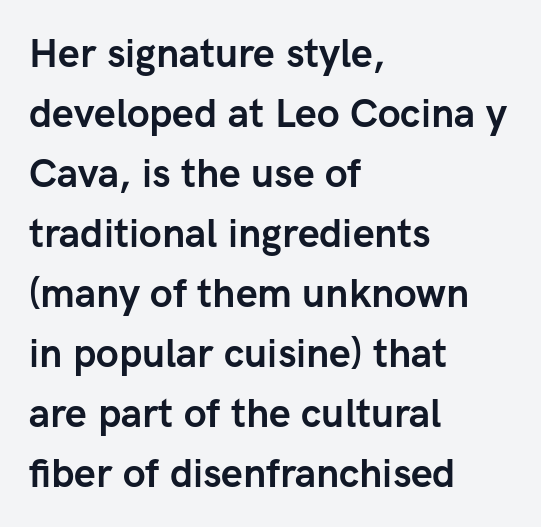
{"serif": "no", "italic": "no", "bold": "yes", "weight": "semibold", "width": "normal", "stroke_contrast": "low", "x_height": "medium", "monospaced": "no", "underline": "no", "align": "left", "line_spacing": "normal", "line_spacing_ratio": 1.54, "letter_spacing": "normal", "letter_spacing_em": 0.0, "glyph_px": 39}
